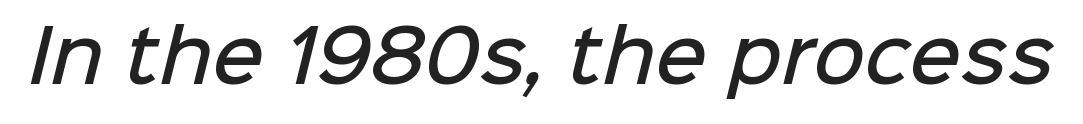
A typesetter would call this proportional, since set widths differ per character. A somewhat darkened texture: the type is semibold rather than bold. Here the glyphs are tracked normally, forming tight word shapes. Classification — sans serif.
